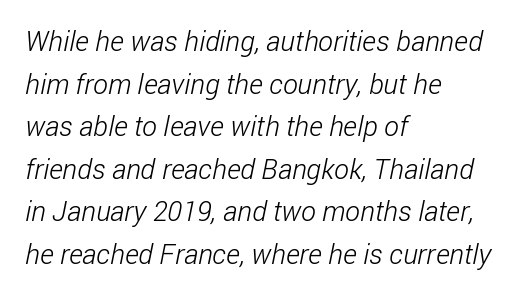
The string is rendered with underlining switched off. Stroke terminals: plain, sans-serif. Is this a heavy cut? Hardly; it is regular or lighter. The line-height multiplier appears to be the usual default.
